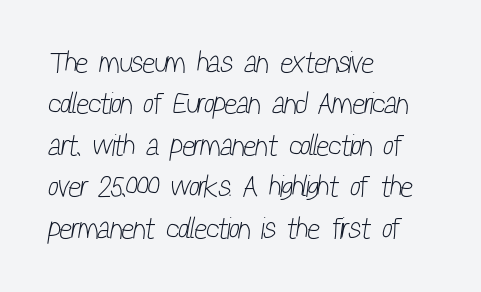
Q: Is the text bold? A: No.
Q: Is the typeface a serif or a sans-serif typeface? A: Sans-serif.
Q: Is the text underlined? A: No.
Q: How is the paragraph aligned? A: Left-aligned.
Q: Is the spacing between letters normal or unusually wide? A: Normal.
Q: Is the spacing between lines tight, normal or loose? A: Normal.
Q: Width (condensed, normal, or wide)? A: Condensed.
Q: Stroke contrast? A: Low.
Q: x-height? A: Medium.
Q: Monospaced? A: No.
